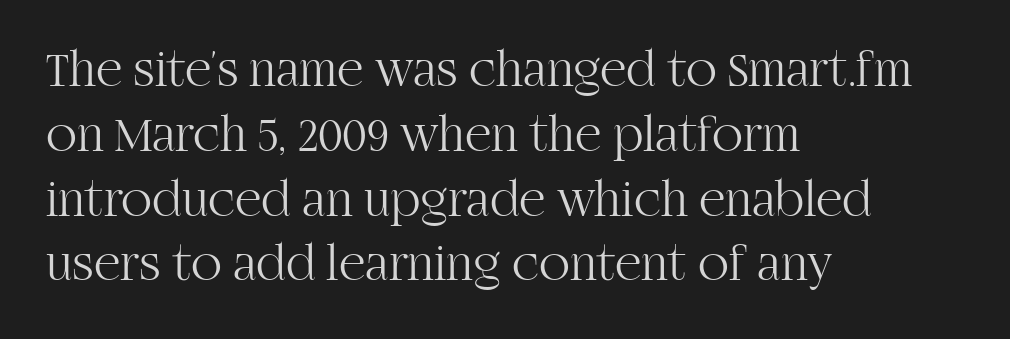
Think of a printed novel: that variable character pitch is what you see here. It's the straight-up-and-down kind of type. The glyphs are unaccompanied by any horizontal stroke below them. Old-style or modern, the face here clearly has serifs. Heft: none added — not bold. The text block is weighted toward the left margin, trailing off unevenly rightward.
